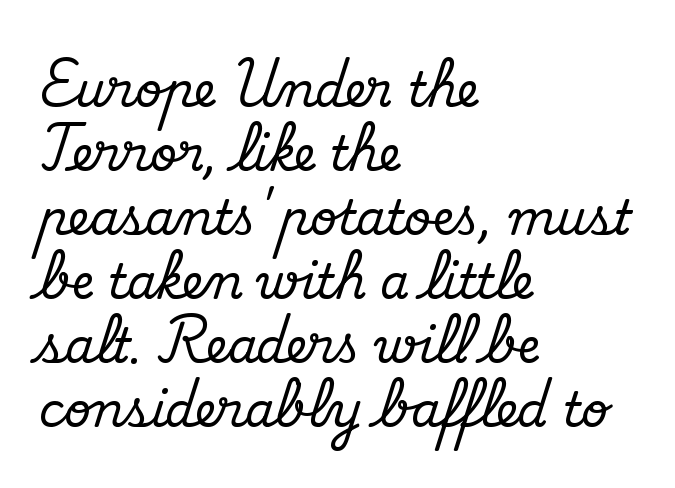
Each line starts at the same left margin while the right side varies. Varying glyph widths throughout — classic text-font behaviour. Descenders are the only things crossing below the line. Observe the ordinary spacing: letters are neighbours, not strangers.
